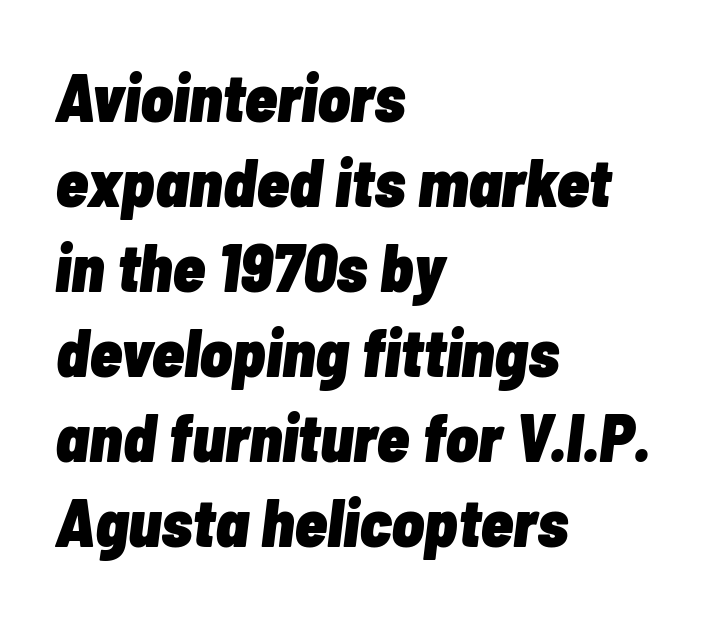
The vertical gap from one line to the next is medium. Letter spacing: default. Left-aligned paragraph, ragged on the right. Descenders are the only things crossing below the line. Summary of weight: heavy, a full bold. Think of a printed novel: that variable character pitch is what you see here.
